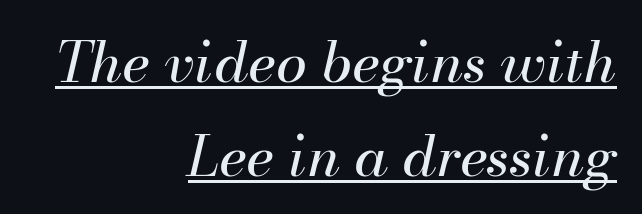
{"italic": "yes", "lean": "right", "slant_degrees": 13, "bold": "no", "weight": "regular", "width": "normal", "stroke_contrast": "medium", "x_height": "small", "monospaced": "no", "underline": "yes", "align": "right", "line_spacing": "normal", "line_spacing_ratio": 1.67, "letter_spacing": "normal", "letter_spacing_em": 0.0, "glyph_px": 56}
